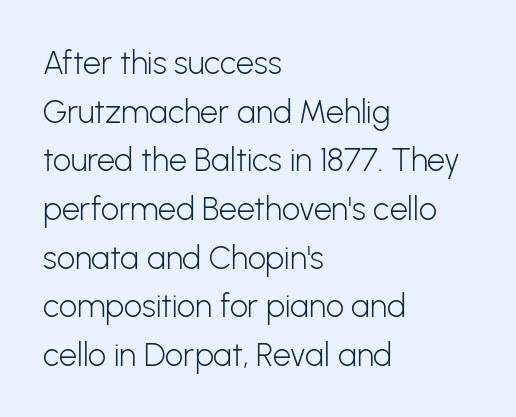
The image shows 32 px light sans-serif type, upright; set left-aligned, normal line spacing (1.52x), normal letter spacing, not underlined; low stroke contrast and a medium x-height.
